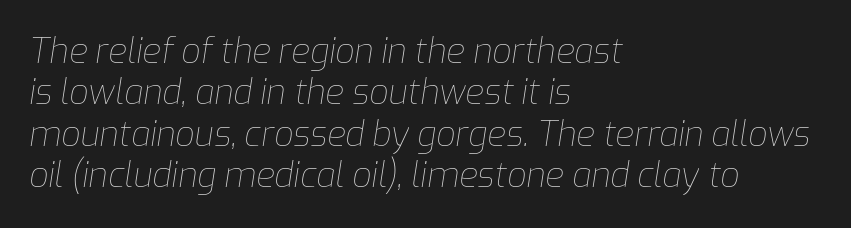
Q: Is the text bold? A: No.
Q: Is the text italic (slanted)? A: Yes, it leans right by about 9 degrees.
Q: Is the text underlined? A: No.
Q: How is the paragraph aligned? A: Left-aligned.
Q: Is the spacing between letters normal or unusually wide? A: Normal.
Q: Width (condensed, normal, or wide)? A: Normal.
Q: Stroke contrast? A: Low.
Q: x-height? A: Medium.
Q: Monospaced? A: No.
